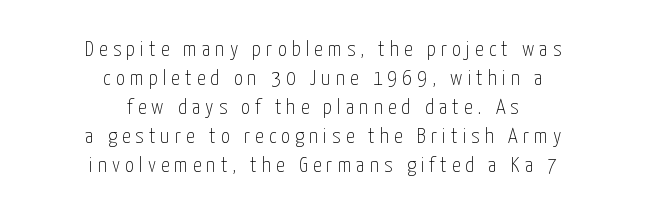
{"italic": "no", "bold": "no", "underline": "no", "align": "center", "line_spacing": "normal", "line_spacing_ratio": 1.32, "letter_spacing": "wide", "letter_spacing_em": 0.23, "glyph_px": 22}
